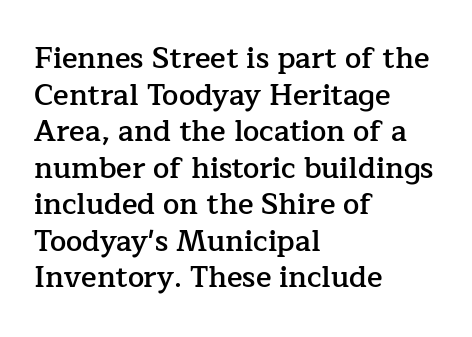
{"serif": "yes", "italic": "no", "bold": "semi", "weight": "semibold", "width": "normal", "stroke_contrast": "low", "x_height": "medium", "monospaced": "no", "underline": "no", "align": "left", "line_spacing": "normal", "line_spacing_ratio": 1.26, "letter_spacing": "normal", "letter_spacing_em": 0.0, "glyph_px": 29}
